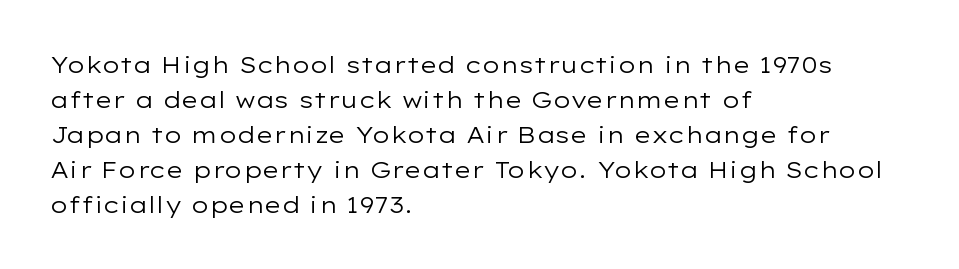
{"italic": "no", "bold": "no", "underline": "no", "align": "left", "line_spacing": "normal", "line_spacing_ratio": 1.52, "letter_spacing": "normal", "letter_spacing_em": 0.0, "glyph_px": 23}
